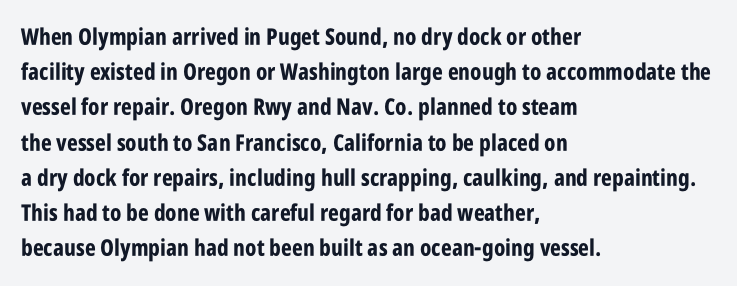
{"italic": "no", "bold": "yes", "underline": "no", "align": "left", "line_spacing": "normal", "line_spacing_ratio": 1.53, "letter_spacing": "normal", "letter_spacing_em": 0.0, "glyph_px": 23}
